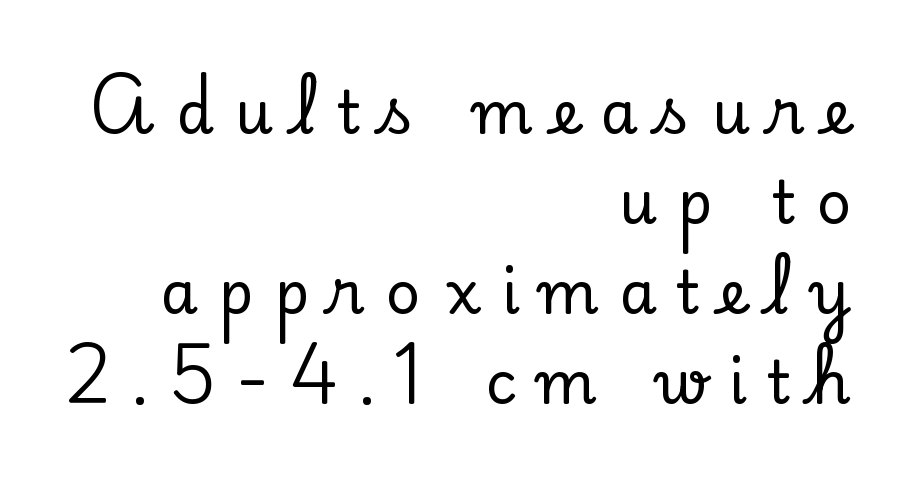
{"serif": "yes", "italic": "no", "width": "normal", "stroke_contrast": "low", "x_height": "small", "monospaced": "no", "underline": "no", "align": "right", "line_spacing": "normal", "line_spacing_ratio": 1.5, "letter_spacing": "wide", "letter_spacing_em": 0.34, "glyph_px": 60}
